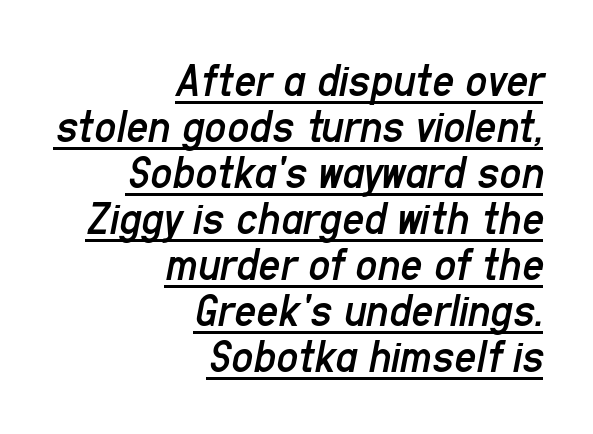
{"italic": "yes", "lean": "right", "slant_degrees": 11, "bold": "no", "weight": "regular", "width": "condensed", "stroke_contrast": "low", "x_height": "medium", "monospaced": "no", "underline": "yes", "align": "right", "line_spacing": "tight", "line_spacing_ratio": 0.96, "letter_spacing": "normal", "letter_spacing_em": 0.0, "glyph_px": 48}
